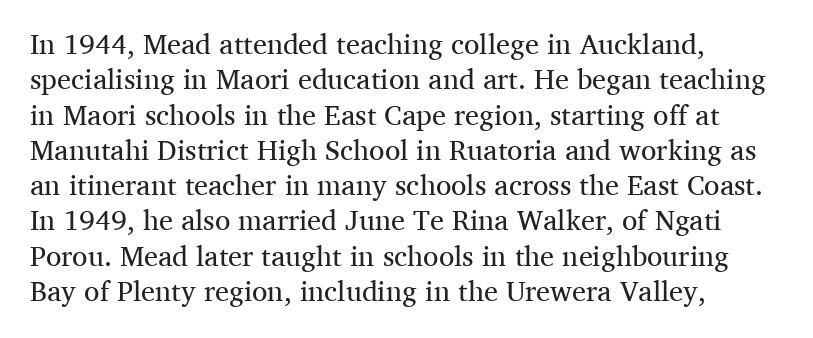
{"serif": "yes", "italic": "no", "bold": "no", "weight": "regular", "width": "normal", "stroke_contrast": "medium", "x_height": "medium", "monospaced": "no", "underline": "no", "align": "left", "line_spacing": "normal", "line_spacing_ratio": 1.26, "letter_spacing": "normal", "letter_spacing_em": 0.0, "glyph_px": 28}
